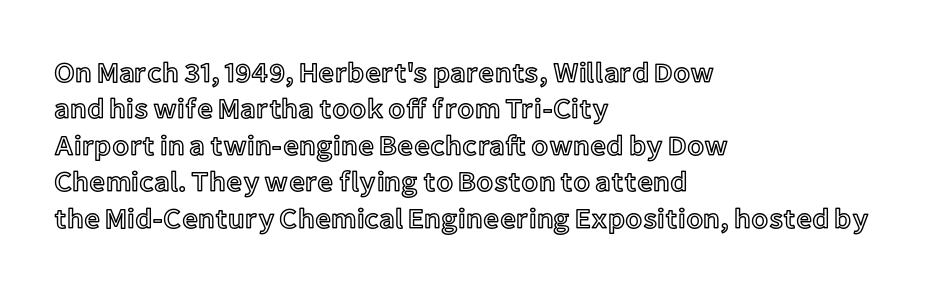
{"italic": "no", "width": "normal", "x_height": "medium", "monospaced": "no", "underline": "no", "align": "left", "line_spacing": "normal", "line_spacing_ratio": 1.3, "letter_spacing": "normal", "letter_spacing_em": 0.0, "glyph_px": 28}
